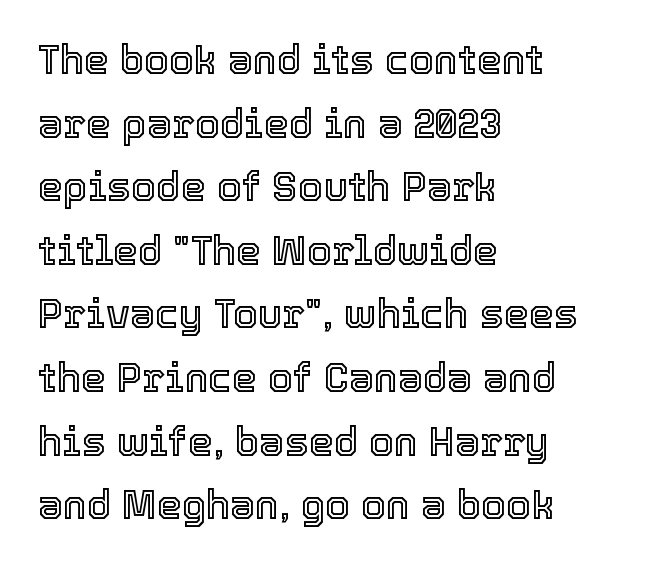
{"italic": "no", "width": "normal", "x_height": "medium", "monospaced": "no", "underline": "no", "align": "left", "line_spacing": "normal", "line_spacing_ratio": 1.59, "letter_spacing": "normal", "letter_spacing_em": 0.0, "glyph_px": 40}
